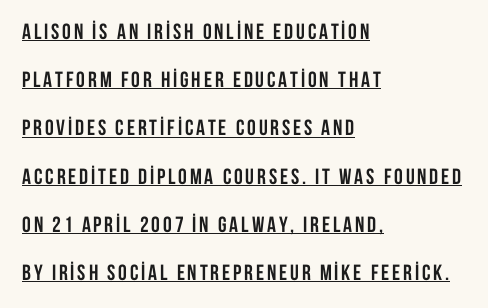
{"italic": "no", "bold": "yes", "underline": "yes", "align": "left", "line_spacing": "loose", "line_spacing_ratio": 2.19, "glyph_px": 22}
